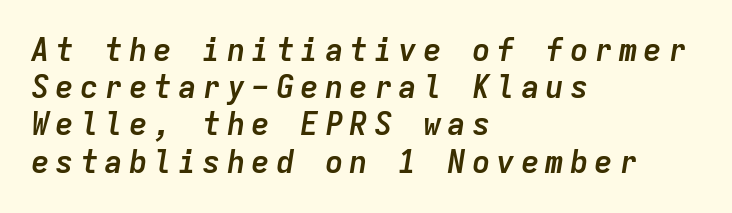
The image shows 31 px semibold type, italic (leaning right), monospaced; set left-aligned, line spacing 1.2x, not underlined; low stroke contrast and a medium x-height.
